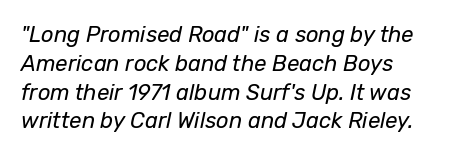
The image shows 22 px text type, italic (leaning right); set left-aligned, normal line spacing (1.31x), normal letter spacing, not underlined.
